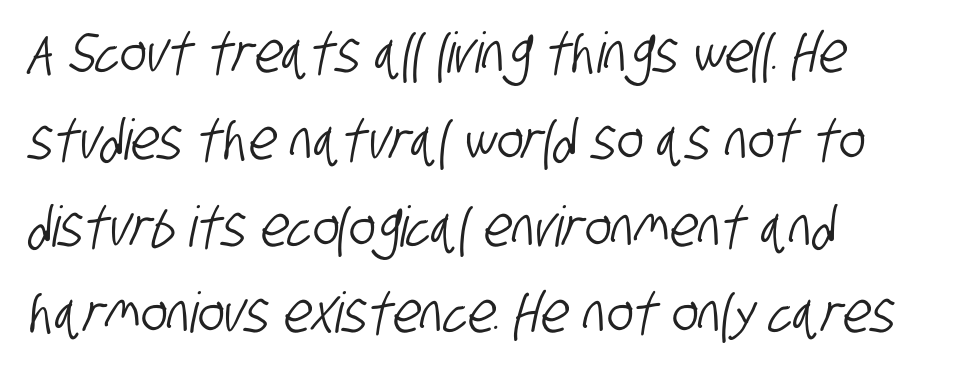
{"serif": "no", "width": "condensed", "stroke_contrast": "low", "x_height": "large", "monospaced": "no", "underline": "no", "align": "left", "line_spacing": "normal", "line_spacing_ratio": 1.55, "letter_spacing": "normal", "letter_spacing_em": 0.0, "glyph_px": 56}
